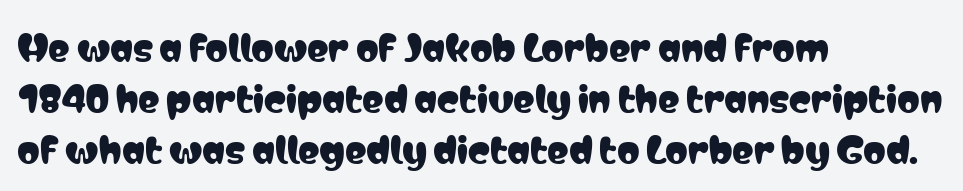
A typesetter would label this face a sans. Each new line begins a customary step beneath the previous one. The zone under the glyphs is completely vacant. Is the block centered? No — it sits flush against the left margin. Looks like regular typesetting: each glyph gets only the width it needs.
